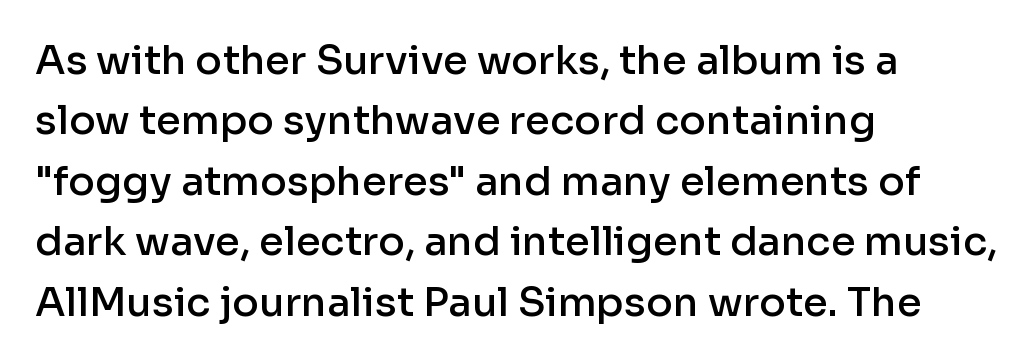
The image shows 40 px semibold sans-serif type, upright; set left-aligned, normal line spacing (1.51x), normal letter spacing, not underlined; low stroke contrast and a medium x-height.
